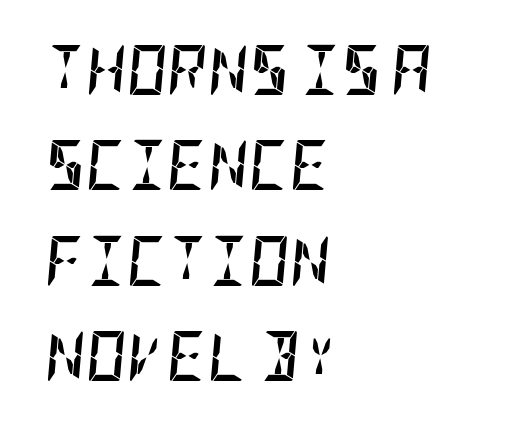
{"italic": "yes", "lean": "right", "slant_degrees": 5, "bold": "yes", "weight": "semibold", "width": "condensed", "stroke_contrast": "low", "x_height": "large", "underline": "no", "align": "left", "line_spacing": "loose", "line_spacing_ratio": 1.91, "letter_spacing": "normal", "letter_spacing_em": 0.0, "glyph_px": 50}
